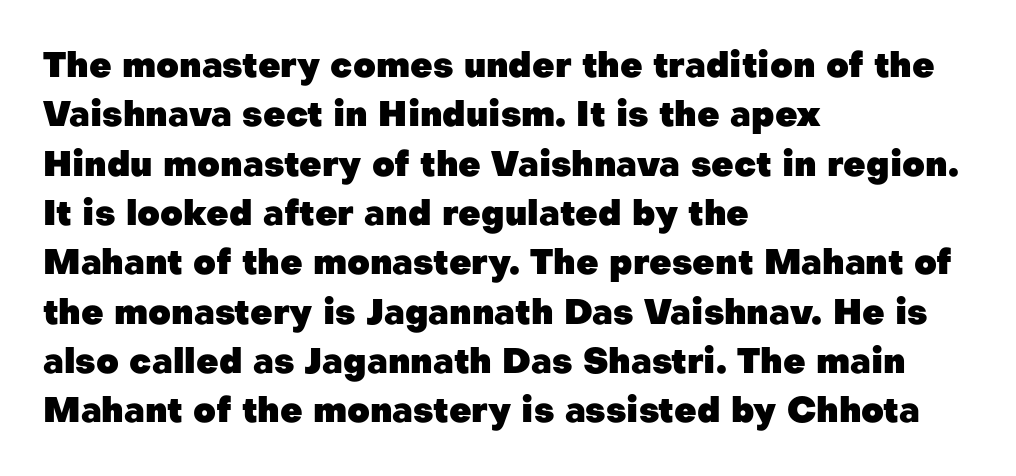
The image shows 35 px heavy sans-serif type, upright; set left-aligned, normal line spacing (1.41x), normal letter spacing, not underlined; low stroke contrast and a medium x-height.
